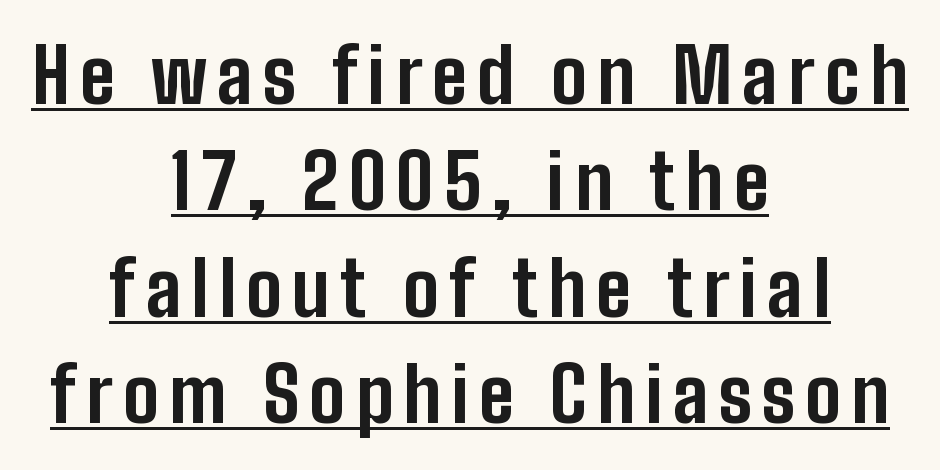
{"serif": "no", "italic": "no", "bold": "yes", "weight": "bold", "width": "condensed", "stroke_contrast": "low", "x_height": "medium", "monospaced": "no", "underline": "yes", "align": "center", "line_spacing": "normal", "line_spacing_ratio": 1.4, "glyph_px": 76}
